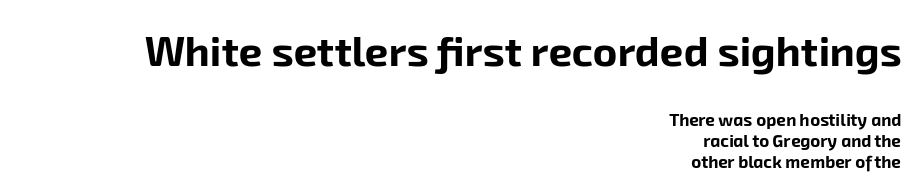
The image shows 42 px bold sans-serif type; set right-aligned, line spacing 1.23x, normal letter spacing, not underlined; the first (top) block is 2.47x larger; low stroke contrast and a medium x-height.
